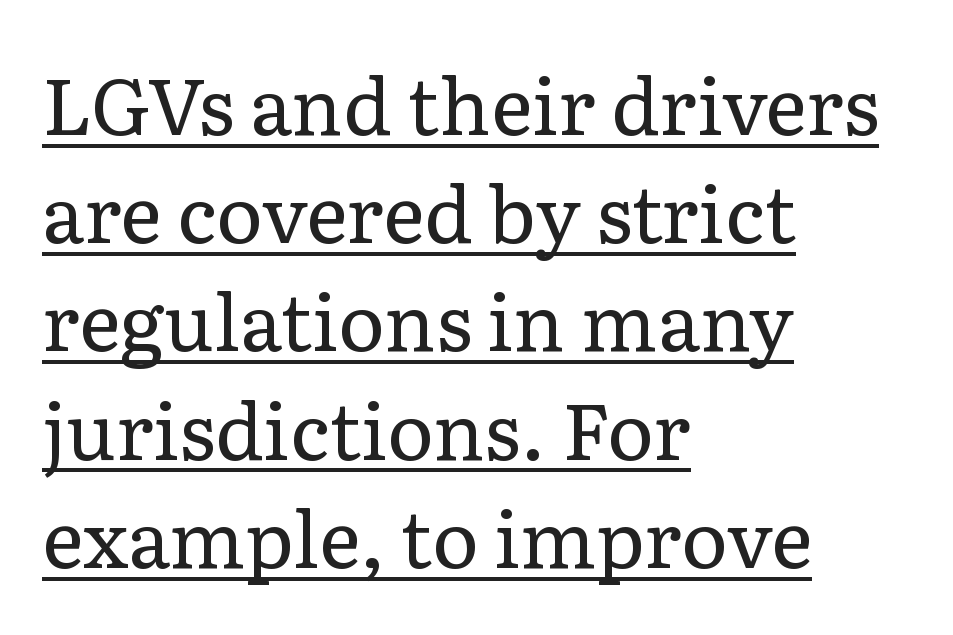
Q: Is the text bold? A: No.
Q: Is the text italic (slanted)? A: No, it is upright.
Q: Is the typeface a serif or a sans-serif typeface? A: Serif.
Q: Is the text underlined? A: Yes.
Q: How is the paragraph aligned? A: Left-aligned.
Q: Is the spacing between letters normal or unusually wide? A: Normal.
Q: Is the spacing between lines tight, normal or loose? A: Normal.
Q: Width (condensed, normal, or wide)? A: Normal.
Q: Stroke contrast? A: Low.
Q: x-height? A: Medium.
Q: Monospaced? A: No.
